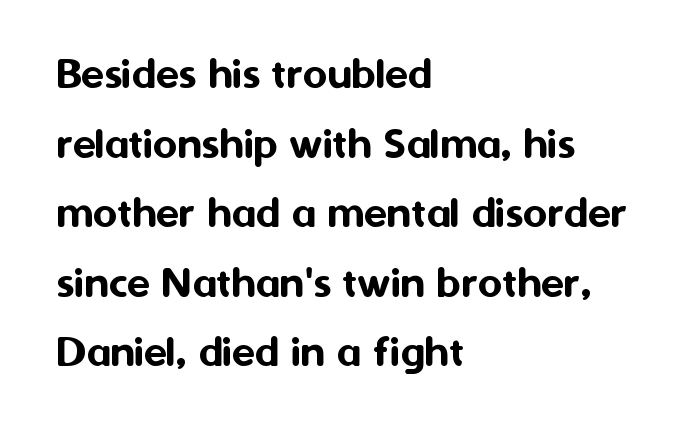
The image shows 47 px sans-serif type, upright; set left-aligned, normal line spacing (1.48x), normal letter spacing, not underlined; medium stroke contrast and a medium x-height.
